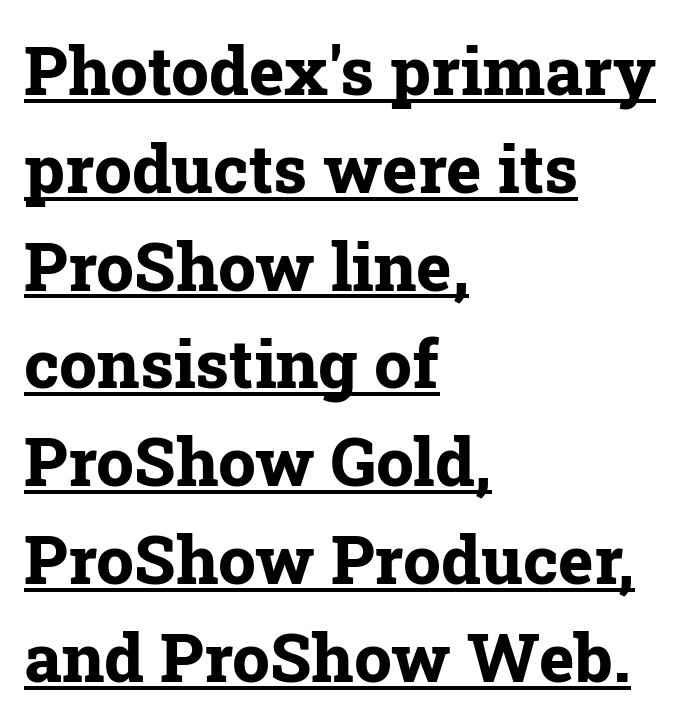
Q: Is the text bold? A: Yes.
Q: Is the text italic (slanted)? A: No, it is upright.
Q: Is the typeface a serif or a sans-serif typeface? A: Serif.
Q: Is the text underlined? A: Yes.
Q: How is the paragraph aligned? A: Left-aligned.
Q: Is the spacing between letters normal or unusually wide? A: Normal.
Q: Is the spacing between lines tight, normal or loose? A: Normal.
Q: Width (condensed, normal, or wide)? A: Normal.
Q: Stroke contrast? A: Low.
Q: x-height? A: Medium.
Q: Monospaced? A: No.
